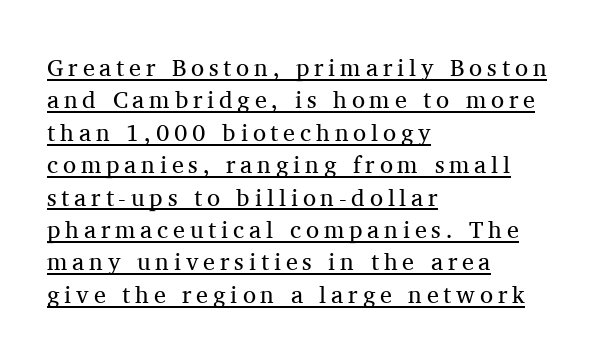
The image shows 24 px text type, upright; set left-aligned, normal line spacing (1.35x), unusually wide letter spacing (+0.2 em), underlined.
